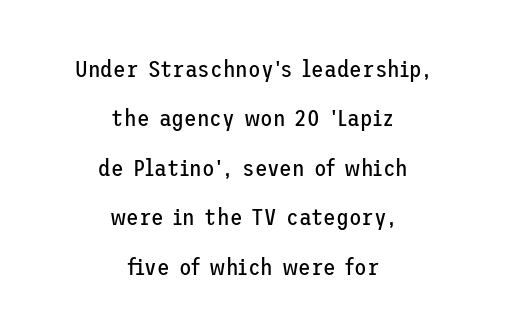
Look at the tracking — it's just the regular setting, nothing added. Typeset on center — no edge is straight. Descender tails drop into unmarked territory. Does the lettering tilt? It doesn't — this is upright. Vertical spacing — loose.
